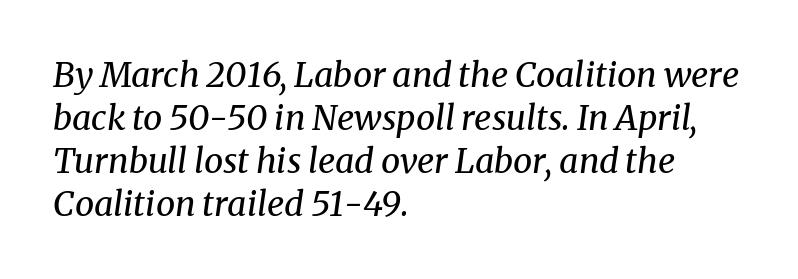
You can tell it's italic because the verticals aren't actually vertical. The face used here is proportionally spaced, like ordinary book or web type. Every row of glyphs begins at an identical x-position on the left. Glyph-to-glyph distance matches everyday printed text. Heaviness? Minimal to ordinary, like unemphasized prose.
